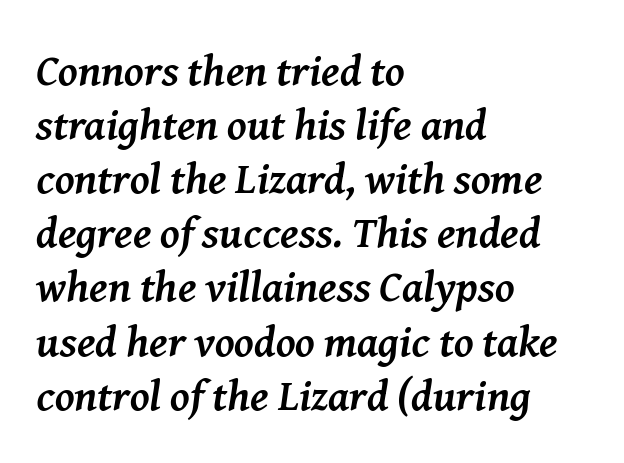
Proportional: the letters do not fall into vertical columns. I'd call this a serif setting — the letters wear small feet. Just letters on the line, the space beneath them empty. Notice how the stems are inclined rather than vertical — that's the hallmark of italics.
